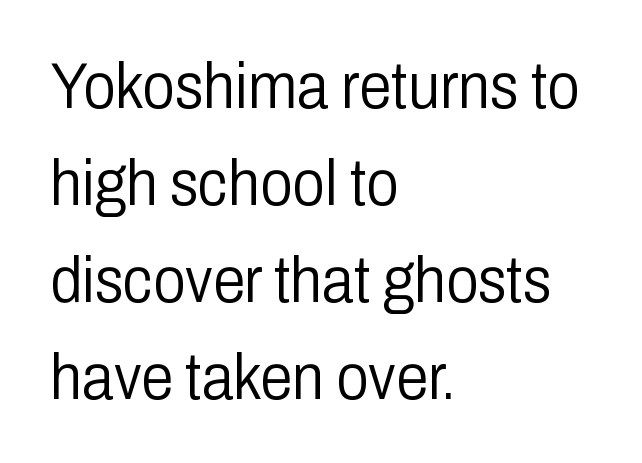
{"serif": "no", "italic": "no", "bold": "no", "weight": "light", "width": "condensed", "stroke_contrast": "low", "x_height": "medium", "monospaced": "no", "underline": "no", "align": "left", "line_spacing": "normal", "line_spacing_ratio": 1.49, "letter_spacing": "normal", "letter_spacing_em": 0.0, "glyph_px": 65}
